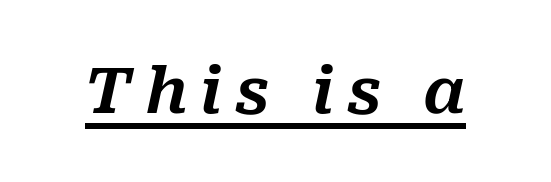
The specimen reads as italic at a glance. Spacing between characters has been opened up far beyond the box default. The passage shown is underscored from start to finish. The face used here is proportionally spaced, like ordinary book or web type.
